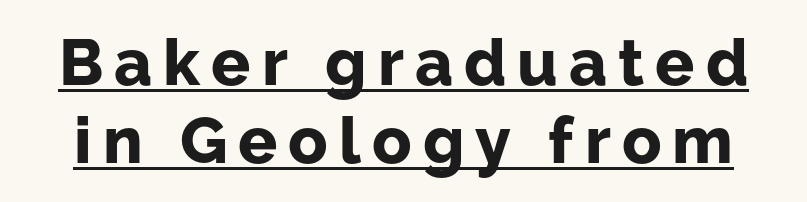
The image shows 65 px bold sans-serif type, upright; set line spacing 1.2x, underlined; low stroke contrast and a medium x-height.
